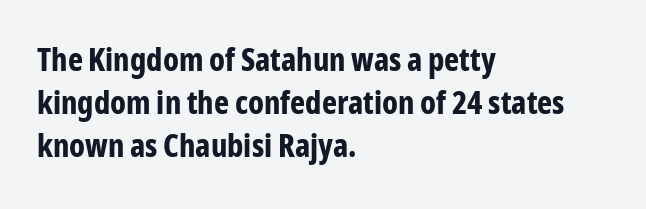
The line-height multiplier appears to be the usual default. Looks like regular typesetting: each glyph gets only the width it needs. The rag falls on the right side of this text block. The type is set solid horizontally, with unmodified tracking. Thick stems and heavy bowls — unmistakably bold.
